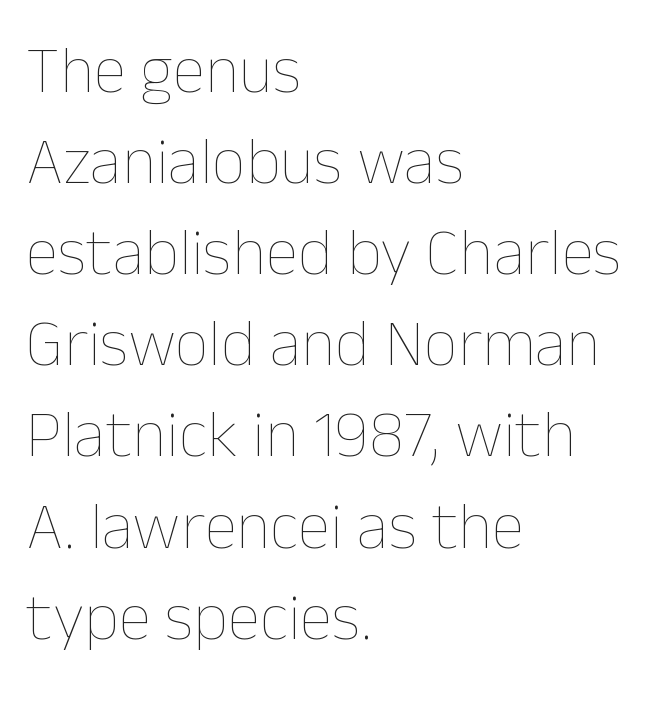
The image shows 67 px thin type, upright; set left-aligned, normal line spacing (1.36x), normal letter spacing, not underlined; low stroke contrast and a medium x-height.
